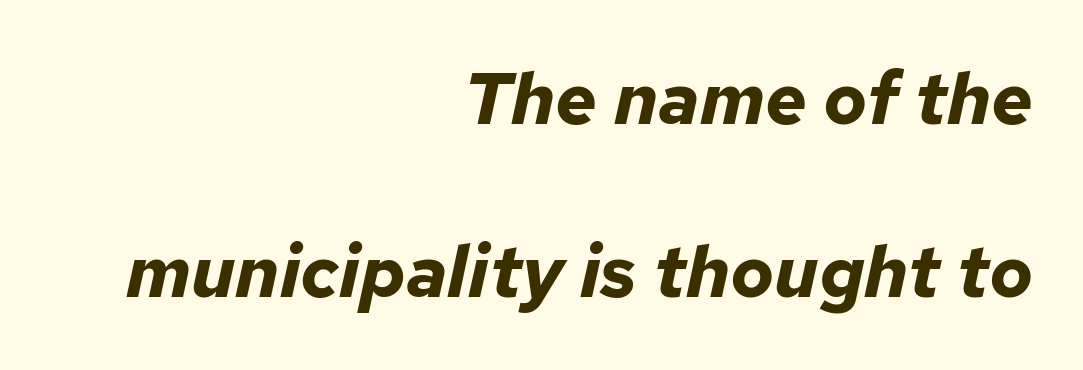
The image shows 73 px bold type, italic (leaning right); set right-aligned, loose line spacing (2.37x), normal letter spacing, not underlined; low stroke contrast and a medium x-height.
